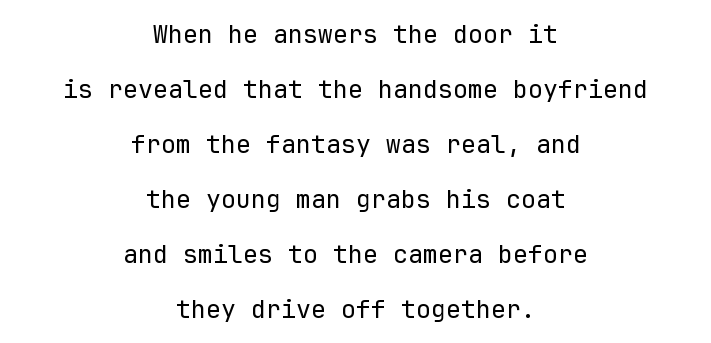
The lines in this sample share a center point and differ in where they start and stop. The strip under each line holds only bare page. Stems and bowls with no extra thickness — not bold. Loosely led — the rows are spread out. A typesetter would call this zero additional tracking.
